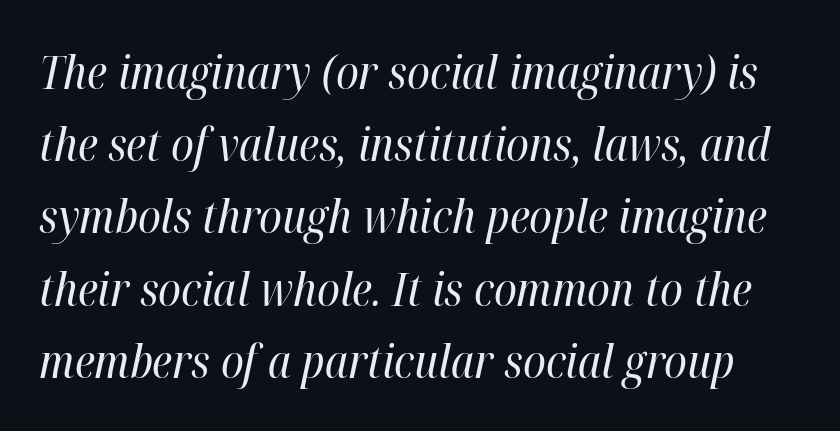
Q: Is the text bold? A: No.
Q: Is the text italic (slanted)? A: Yes, it leans right by about 12 degrees.
Q: Is the text underlined? A: No.
Q: Is the spacing between letters normal or unusually wide? A: Normal.
Q: Is the spacing between lines tight, normal or loose? A: Normal.
Q: Width (condensed, normal, or wide)? A: Condensed.
Q: Stroke contrast? A: High.
Q: x-height? A: Medium.
Q: Monospaced? A: No.
